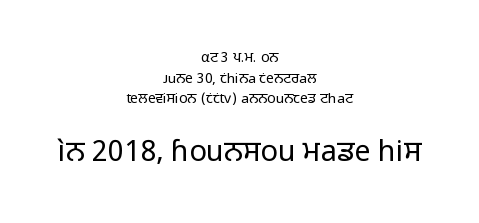
Ordinary non-slanted type is in use. A light-to-regular cut is what we see here. This sample uses a sans-serif face. The face used here is rendered with its standard letterfit. You could not count columns in this text — the font is proportionally spaced. Quick note: interline space is typical.
